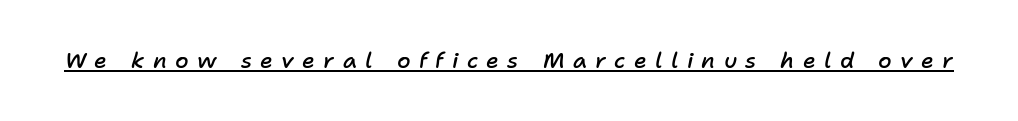
The glyphs are accompanied by a horizontal stroke just below them. An italicized treatment has been applied to the whole sample. Inter-character spacing is expanded well beyond the font's built-in metrics. Emphasis by weight is partial: semibold.
